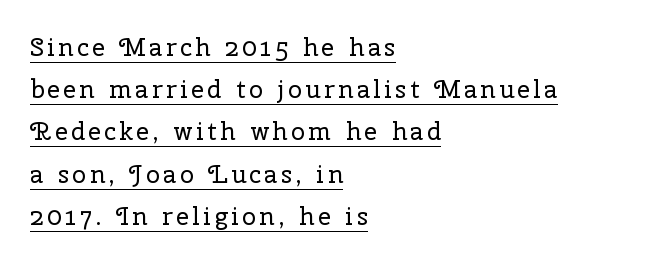
Compared with a centered layout, this one pins lines to the left instead. Ink coverage per letter is moderate at most. This is roman type, the default non-slanted kind. Students, observe the line beneath the letters — that is underlining.
